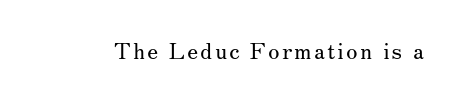
Q: Is the text bold? A: No.
Q: Is the text italic (slanted)? A: No, it is upright.
Q: Is the text underlined? A: No.
